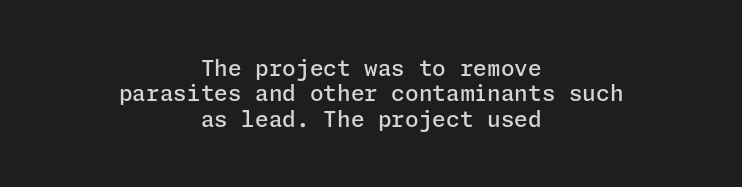
Q: Is the text bold? A: Semi-bold.
Q: Is the text italic (slanted)? A: No, it is upright.
Q: Is the text underlined? A: No.
Q: How is the paragraph aligned? A: Centered.
Q: Is the spacing between letters normal or unusually wide? A: Normal.
Q: Is the spacing between lines tight, normal or loose? A: Tight.
